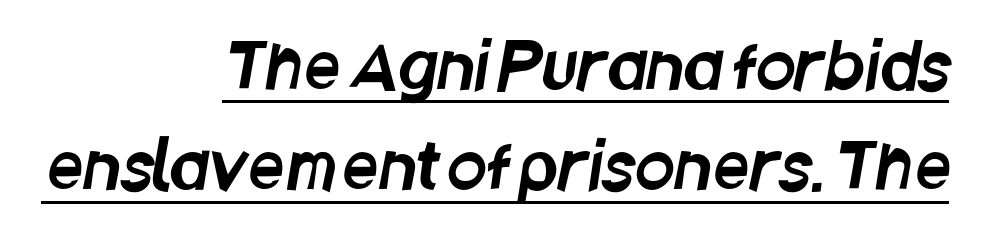
Q: Is the typeface a serif or a sans-serif typeface? A: Sans-serif.
Q: Is the text underlined? A: Yes.
Q: How is the paragraph aligned? A: Right-aligned.
Q: Is the spacing between letters normal or unusually wide? A: Normal.
Q: Is the spacing between lines tight, normal or loose? A: Normal.
Q: Width (condensed, normal, or wide)? A: Condensed.
Q: Stroke contrast? A: Low.
Q: x-height? A: Large.
Q: Monospaced? A: No.
